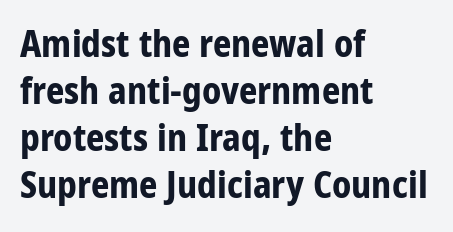
The paragraph shown leans on its left margin. The rendering keeps characters at their native spacing. The typesetting leans heavy: a genuine bold. Check the space under the baseline: it is left empty. The rendering shows plain stroke endings on the letterforms — a sans-serif design. Leading matches the norm, producing a regular column.
